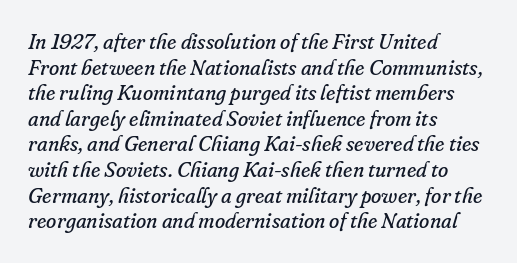
{"italic": "yes", "lean": "right", "slant_degrees": 16, "bold": "no", "underline": "no", "align": "left", "line_spacing_ratio": 1.22, "letter_spacing": "normal", "letter_spacing_em": 0.0, "glyph_px": 21}
